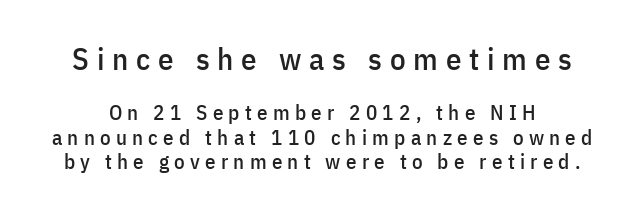
The image shows 31 px condensed sans-serif type, upright; set tight line spacing (1.15x), unusually wide letter spacing (+0.25 em), not underlined; the first (top) block is 1.48x larger; low stroke contrast and a medium x-height.
